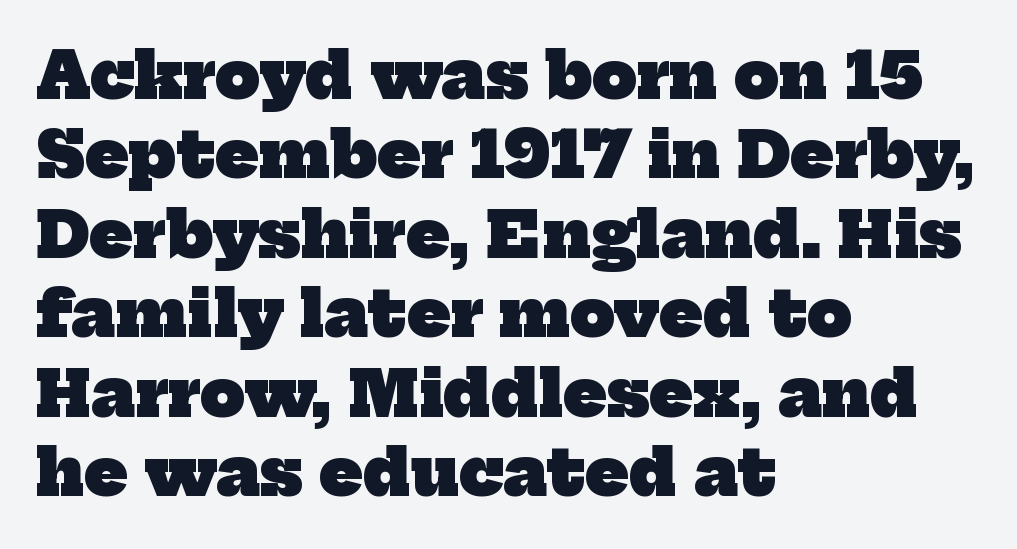
{"serif": "yes", "bold": "yes", "weight": "heavy", "width": "normal", "stroke_contrast": "low", "x_height": "medium", "monospaced": "no", "underline": "no", "align": "left", "line_spacing": "normal", "line_spacing_ratio": 1.26, "letter_spacing": "normal", "letter_spacing_em": 0.0, "glyph_px": 63}
